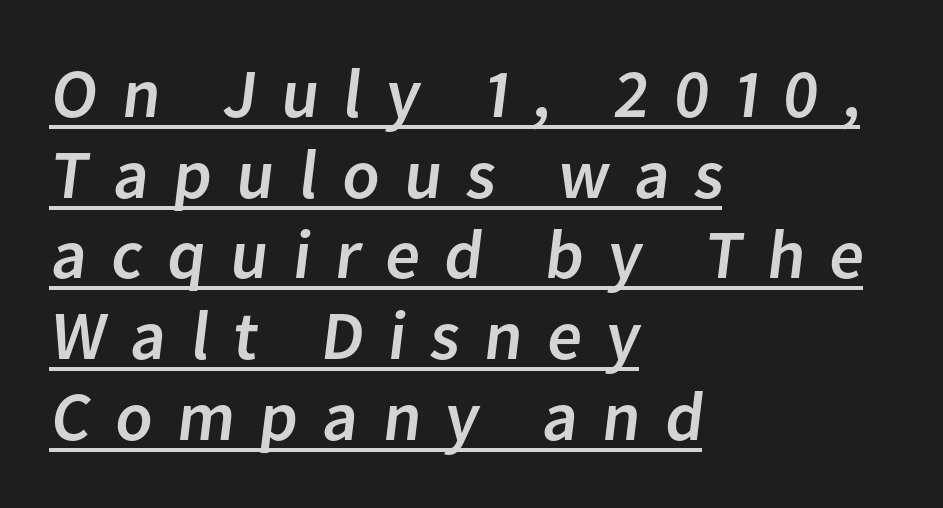
The specimen includes a rule beneath the text block's lines. Honestly, the letter spacing is so wide it's the main thing you notice. Layout note: lines flush left. The characters display no serif detailing; their extremities are plain. This sample has the flowing, uneven cadence of proportional lettering.
